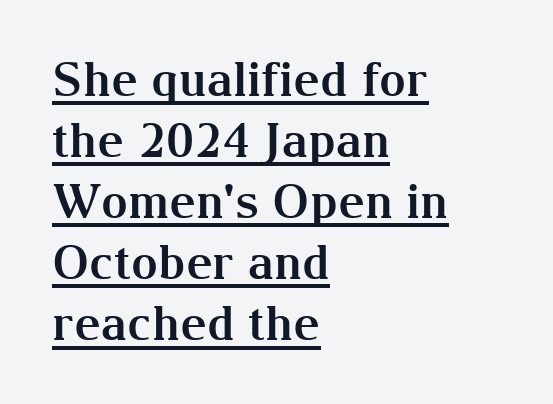
{"serif": "yes", "italic": "no", "bold": "yes", "weight": "bold", "width": "normal", "stroke_contrast": "medium", "x_height": "medium", "monospaced": "no", "underline": "yes", "align": "left", "line_spacing": "normal", "line_spacing_ratio": 1.3, "letter_spacing": "normal", "letter_spacing_em": 0.0, "glyph_px": 47}
